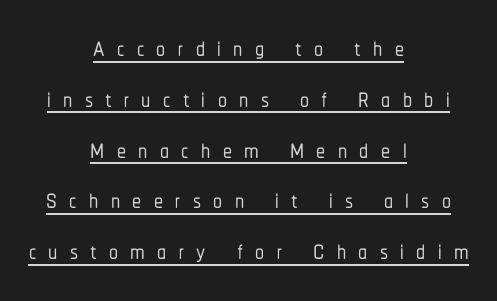
Q: Is the text italic (slanted)? A: No, it is upright.
Q: Is the typeface a serif or a sans-serif typeface? A: Sans-serif.
Q: Is the text underlined? A: Yes.
Q: How is the paragraph aligned? A: Centered.
Q: Is the spacing between letters normal or unusually wide? A: Unusually wide.
Q: Is the spacing between lines tight, normal or loose? A: Normal.
Q: Width (condensed, normal, or wide)? A: Condensed.
Q: Stroke contrast? A: Low.
Q: x-height? A: Medium.
Q: Monospaced? A: No.
